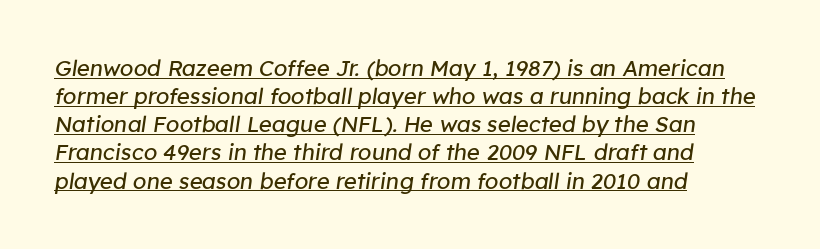
{"italic": "yes", "lean": "right", "slant_degrees": 8, "bold": "no", "underline": "yes", "align": "left", "line_spacing": "normal", "line_spacing_ratio": 1.28, "letter_spacing": "normal", "letter_spacing_em": 0.0, "glyph_px": 22}
